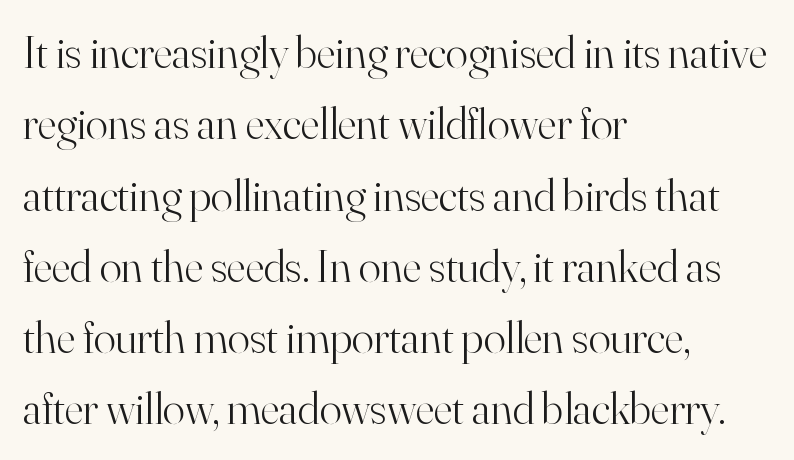
{"serif": "yes", "italic": "no", "bold": "no", "weight": "light", "width": "normal", "stroke_contrast": "high", "x_height": "small", "monospaced": "no", "underline": "no", "align": "left", "line_spacing": "normal", "line_spacing_ratio": 1.55, "letter_spacing": "normal", "letter_spacing_em": 0.0, "glyph_px": 46}
